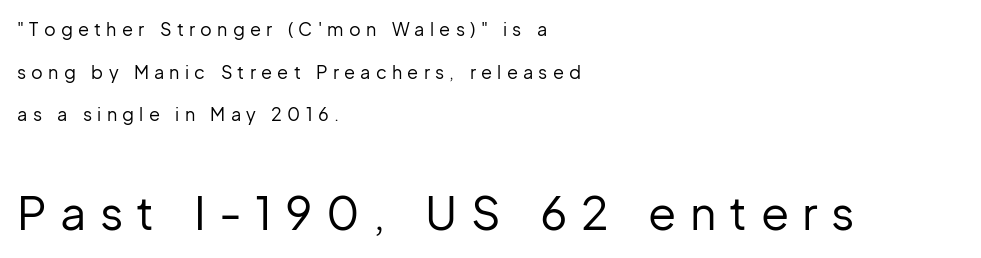
The image shows 46 px regular-weight sans-serif type, upright; set left-aligned, loose line spacing (2.37x), unusually wide letter spacing (+0.29 em), not underlined; the second (bottom) block is 2.56x larger; low stroke contrast and a medium x-height.
